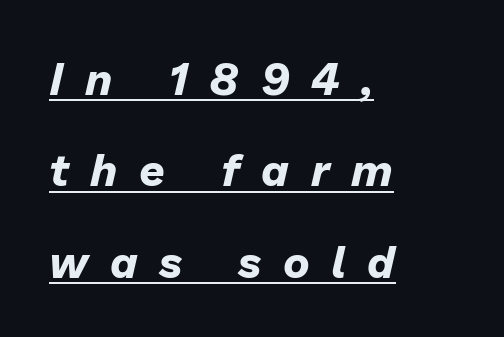
The image shows 45 px bold type, italic (leaning right); set left-aligned, loose line spacing (2.03x), unusually wide letter spacing (+0.48 em), underlined; low stroke contrast and a medium x-height.
